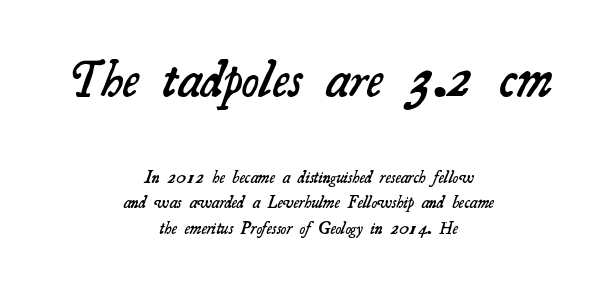
Q: Is the text bold? A: Semi-bold.
Q: Is the typeface a serif or a sans-serif typeface? A: Serif.
Q: Is the text underlined? A: No.
Q: How is the paragraph aligned? A: Centered.
Q: Is the spacing between letters normal or unusually wide? A: Normal.
Q: Is the spacing between lines tight, normal or loose? A: Normal.
Q: Which block of text is set in a larger size, the first (top) or the second (bottom)? A: The first (top) one.
Q: Width (condensed, normal, or wide)? A: Normal.
Q: Stroke contrast? A: Medium.
Q: x-height? A: Small.
Q: Monospaced? A: No.
